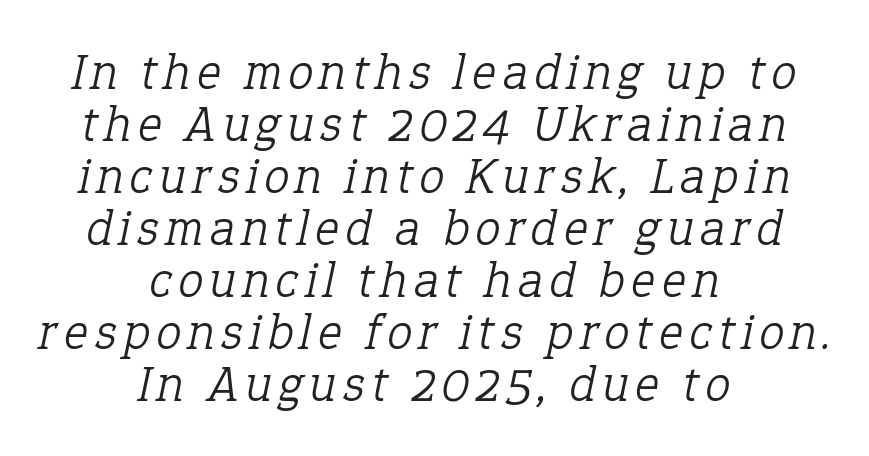
{"serif": "yes", "italic": "yes", "lean": "right", "slant_degrees": 12, "bold": "no", "weight": "light", "width": "normal", "stroke_contrast": "low", "x_height": "medium", "monospaced": "no", "underline": "no", "align": "center", "line_spacing": "tight", "line_spacing_ratio": 1.02, "glyph_px": 51}
